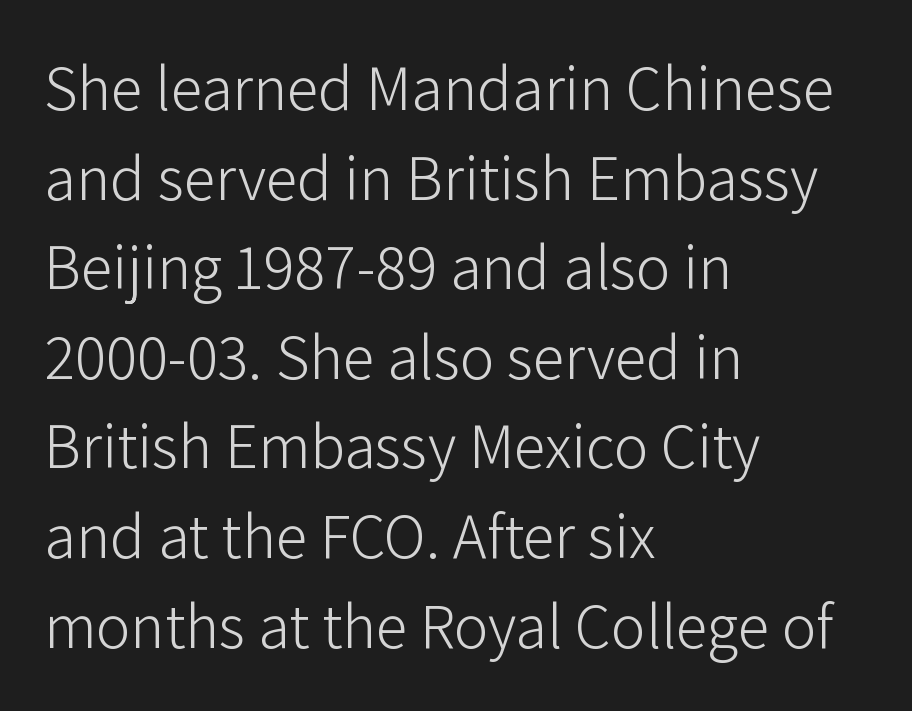
The image shows 64 px light sans-serif type, upright; set left-aligned, normal line spacing (1.4x), normal letter spacing, not underlined; low stroke contrast and a medium x-height.
